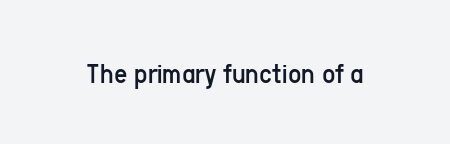
Does the type have serifs? No, each stem ends abruptly. The letters advance in unequal steps, a hallmark of proportional type. On a weight scale, this lands at 450 or below. Inter-character spacing is left at the font's built-in metrics. The space beneath each line is pristine and unruled. Posture: vertical.
